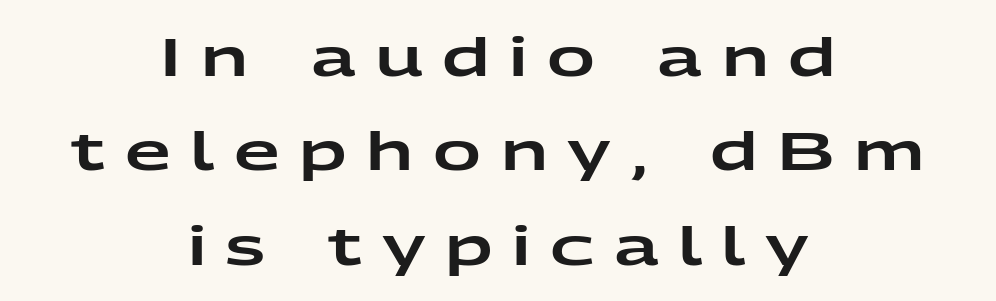
The image shows 53 px wide sans-serif type, upright; set centered, line spacing 1.78x, unusually wide letter spacing (+0.37 em), not underlined; low stroke contrast and a medium x-height.
